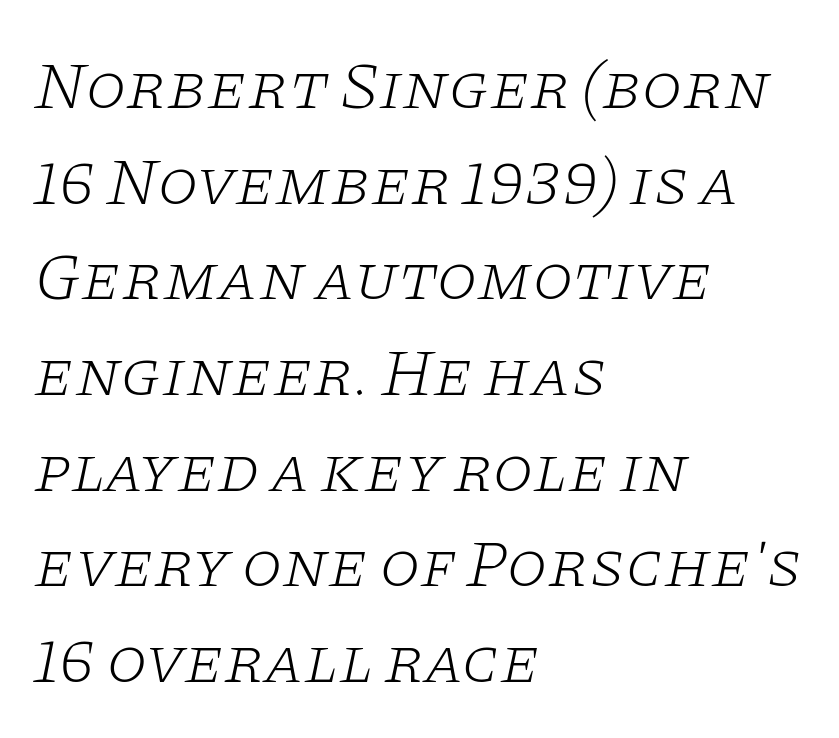
Check where the strokes stop: tiny serifs finish them off. The letters advance in unequal steps, a hallmark of proportional type. Is the block centered? No — it sits flush against the left margin. In terms of posture, this sample is oblique.
